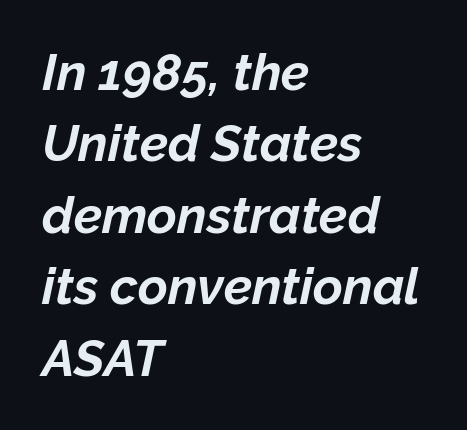
Q: Is the text bold? A: Yes.
Q: Is the text italic (slanted)? A: Yes, it leans right by about 12 degrees.
Q: Is the text underlined? A: No.
Q: How is the paragraph aligned? A: Left-aligned.
Q: Is the spacing between letters normal or unusually wide? A: Normal.
Q: Is the spacing between lines tight, normal or loose? A: Normal.
Q: Width (condensed, normal, or wide)? A: Normal.
Q: Stroke contrast? A: Low.
Q: x-height? A: Medium.
Q: Monospaced? A: No.
